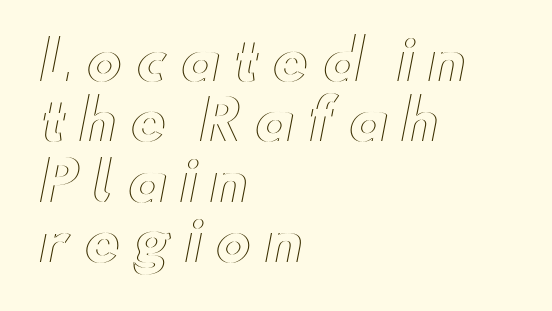
Q: Is the text italic (slanted)? A: Yes.
Q: Is the text underlined? A: No.
Q: How is the paragraph aligned? A: Left-aligned.
Q: Is the spacing between letters normal or unusually wide? A: Unusually wide.
Q: Is the spacing between lines tight, normal or loose? A: Tight.
Q: Width (condensed, normal, or wide)? A: Wide.
Q: x-height? A: Small.
Q: Monospaced? A: No.
